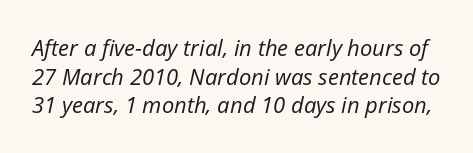
Leading matches the norm, producing a regular column. These lines were composed using italics. Descenders hang freely into open space. Nothing unusual about the tracking: characters are spaced as the font intends.
